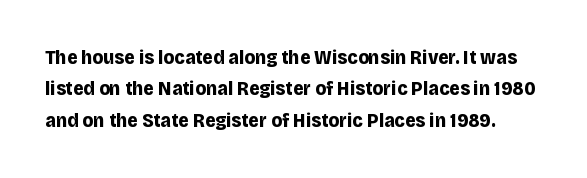
{"italic": "no", "bold": "yes", "underline": "no", "line_spacing": "normal", "line_spacing_ratio": 1.57, "letter_spacing": "normal", "letter_spacing_em": 0.0, "glyph_px": 20}
